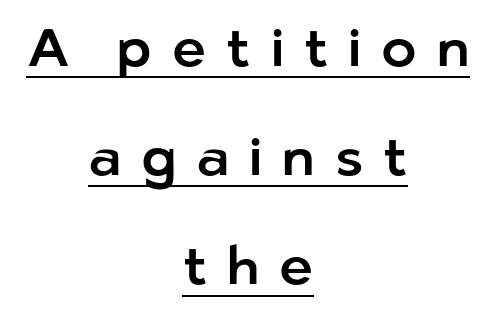
You could not count columns in this text — the font is proportionally spaced. Unlike italic type, these characters show no tilt at all. The text block is weighted toward neither margin, spreading evenly from the middle. The font family rendered here belongs to the sans-serif group. Does the leading feel generous? Absolutely, it's lavish. A baseline rule has been typeset under these characters.
